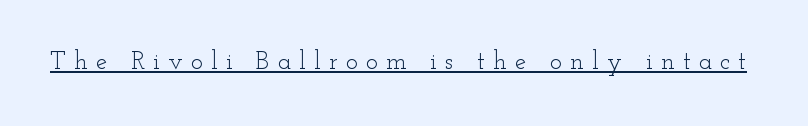
Q: Is the text bold? A: No.
Q: Is the text italic (slanted)? A: No, it is upright.
Q: Is the text underlined? A: Yes.
Q: Is the spacing between letters normal or unusually wide? A: Unusually wide.
